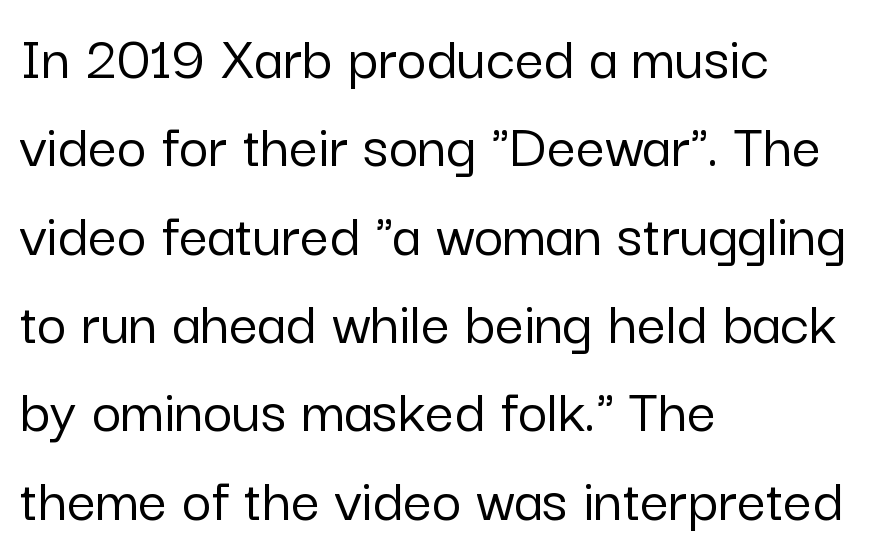
Tracking value appears to be zero — textbook default spacing. Has an underline been added? It has not. These lines were composed using upright roman letters. The compositor pushed each line to the left boundary.
